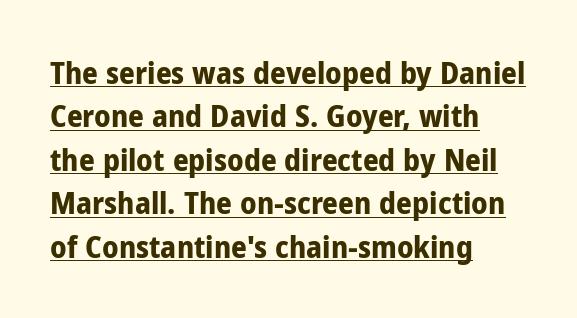
{"serif": "no", "italic": "no", "bold": "yes", "weight": "bold", "width": "condensed", "stroke_contrast": "low", "x_height": "medium", "monospaced": "no", "underline": "yes", "align": "left", "line_spacing": "normal", "line_spacing_ratio": 1.4, "letter_spacing": "normal", "letter_spacing_em": 0.0, "glyph_px": 31}
